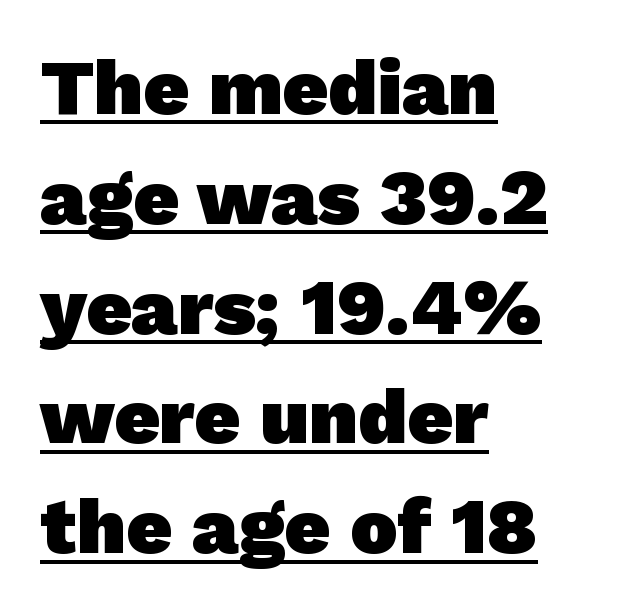
{"serif": "no", "bold": "yes", "weight": "heavy", "width": "normal", "stroke_contrast": "low", "x_height": "medium", "monospaced": "no", "underline": "yes", "align": "left", "line_spacing": "normal", "line_spacing_ratio": 1.39, "letter_spacing": "normal", "letter_spacing_em": 0.0, "glyph_px": 79}
